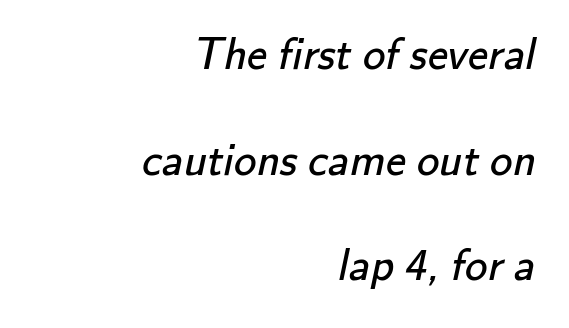
Q: Is the text bold? A: No.
Q: Is the typeface a serif or a sans-serif typeface? A: Sans-serif.
Q: Is the text underlined? A: No.
Q: How is the paragraph aligned? A: Right-aligned.
Q: Is the spacing between letters normal or unusually wide? A: Normal.
Q: Is the spacing between lines tight, normal or loose? A: Loose.
Q: Width (condensed, normal, or wide)? A: Normal.
Q: Stroke contrast? A: Low.
Q: x-height? A: Small.
Q: Monospaced? A: No.
